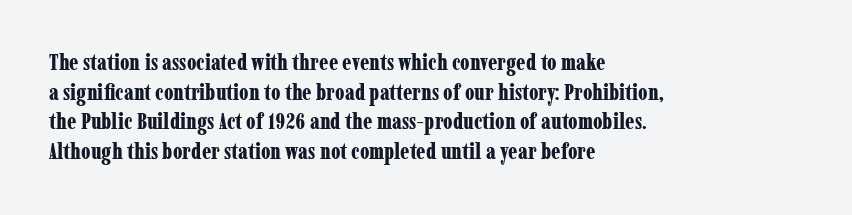
The image shows 22 px bold type, upright; set left-aligned, normal line spacing (1.35x), normal letter spacing, not underlined.
